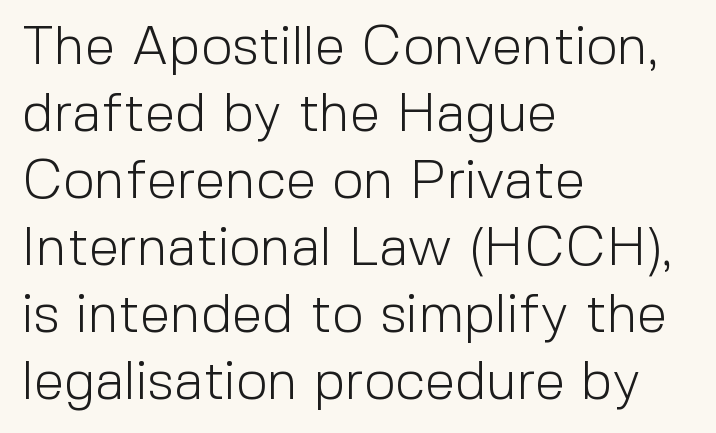
Q: Is the text bold? A: No.
Q: Is the text italic (slanted)? A: No, it is upright.
Q: Is the typeface a serif or a sans-serif typeface? A: Sans-serif.
Q: Is the text underlined? A: No.
Q: How is the paragraph aligned? A: Left-aligned.
Q: Is the spacing between letters normal or unusually wide? A: Normal.
Q: Width (condensed, normal, or wide)? A: Normal.
Q: x-height? A: Medium.
Q: Monospaced? A: No.
